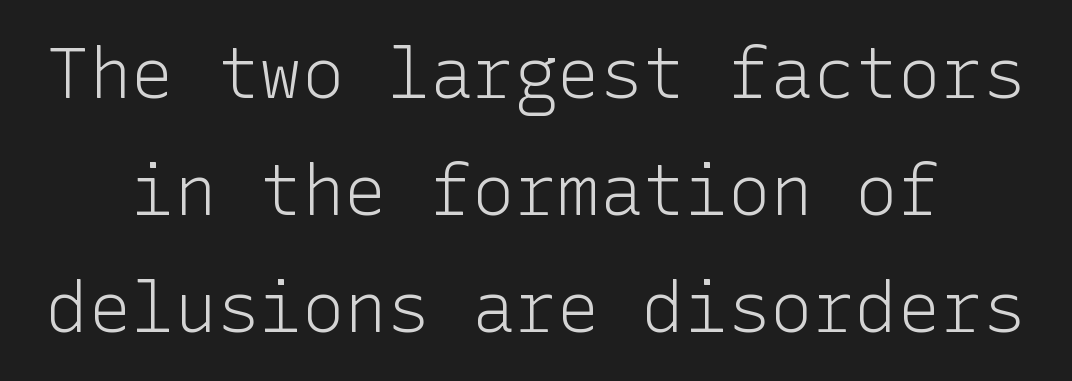
Q: Is the text bold? A: No.
Q: Is the text italic (slanted)? A: No, it is upright.
Q: Is the typeface a serif or a sans-serif typeface? A: Sans-serif.
Q: Is the text underlined? A: No.
Q: Is the spacing between letters normal or unusually wide? A: Normal.
Q: Is the spacing between lines tight, normal or loose? A: Normal.
Q: Width (condensed, normal, or wide)? A: Normal.
Q: Stroke contrast? A: Low.
Q: x-height? A: Medium.
